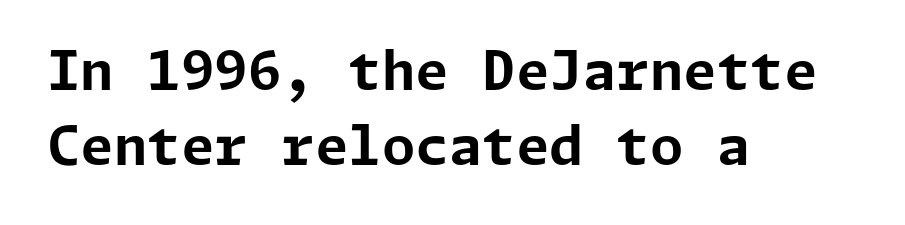
You'd pick this weight for a headline — it's a proper bold. A typesetter would mark this as roman, not italic. Letterform terminals end flat and unadorned throughout the passage. The zone under the glyphs is completely vacant.
